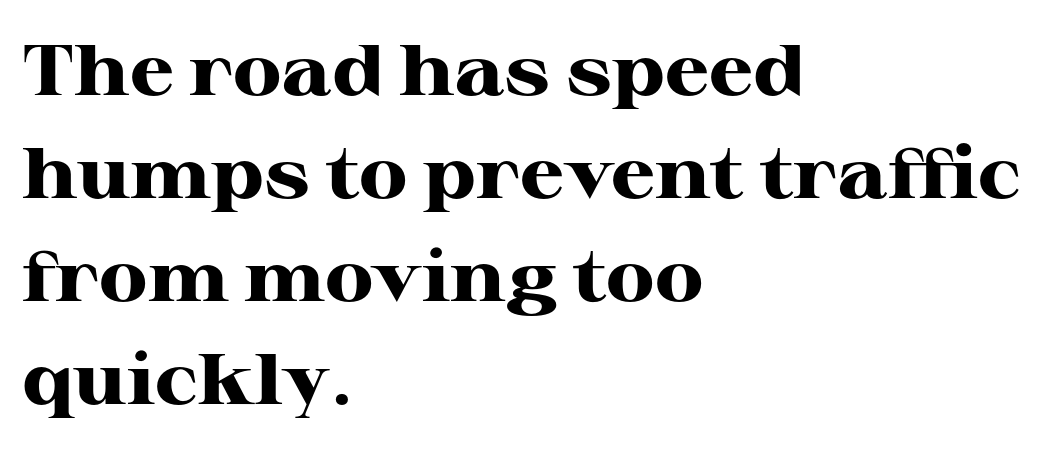
Q: Is the text bold? A: Yes.
Q: Is the text italic (slanted)? A: No, it is upright.
Q: Is the typeface a serif or a sans-serif typeface? A: Serif.
Q: Is the text underlined? A: No.
Q: How is the paragraph aligned? A: Left-aligned.
Q: Is the spacing between letters normal or unusually wide? A: Normal.
Q: Is the spacing between lines tight, normal or loose? A: Normal.
Q: Width (condensed, normal, or wide)? A: Wide.
Q: Stroke contrast? A: High.
Q: x-height? A: Medium.
Q: Monospaced? A: No.
